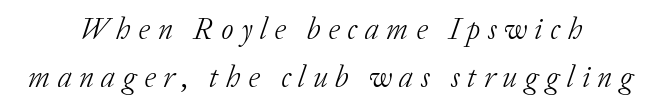
This reads as an unemphasized weight, regular at the heaviest. Type style note: has serifs. This rendering widens character spacing well past its baseline value. Bare-footed words on every line.
